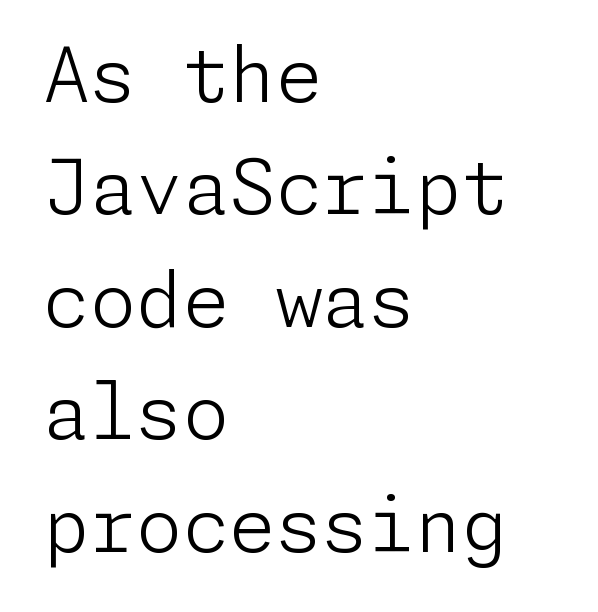
{"serif": "no", "italic": "no", "bold": "no", "weight": "light", "width": "normal", "stroke_contrast": "low", "x_height": "medium", "underline": "no", "align": "left", "line_spacing": "normal", "line_spacing_ratio": 1.5, "letter_spacing": "normal", "letter_spacing_em": 0.0, "glyph_px": 75}
